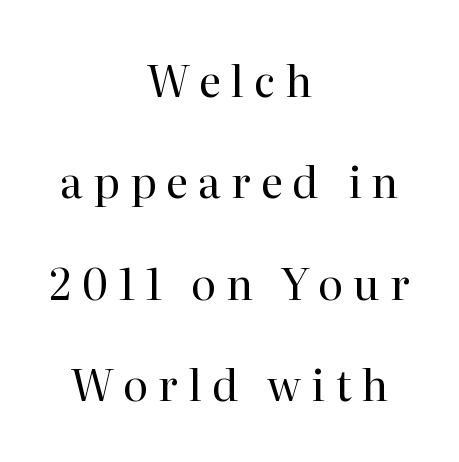
Q: Is the text bold? A: No.
Q: Is the text italic (slanted)? A: No, it is upright.
Q: Is the typeface a serif or a sans-serif typeface? A: Serif.
Q: Is the text underlined? A: No.
Q: How is the paragraph aligned? A: Centered.
Q: Is the spacing between letters normal or unusually wide? A: Unusually wide.
Q: Is the spacing between lines tight, normal or loose? A: Loose.
Q: Width (condensed, normal, or wide)? A: Normal.
Q: Stroke contrast? A: High.
Q: x-height? A: Medium.
Q: Monospaced? A: No.
